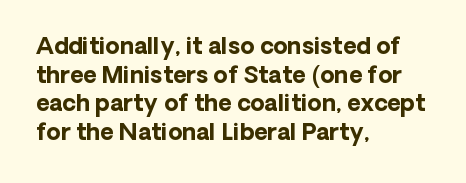
In CSS terms this would be text-align: left. On the weight axis this lands at bold, roughly 700. No word sits above an underline. Regarding leading, the lines here are spaced in the standard way. Quick note: not italic, upright. Glyph-to-glyph distance matches everyday printed text.
